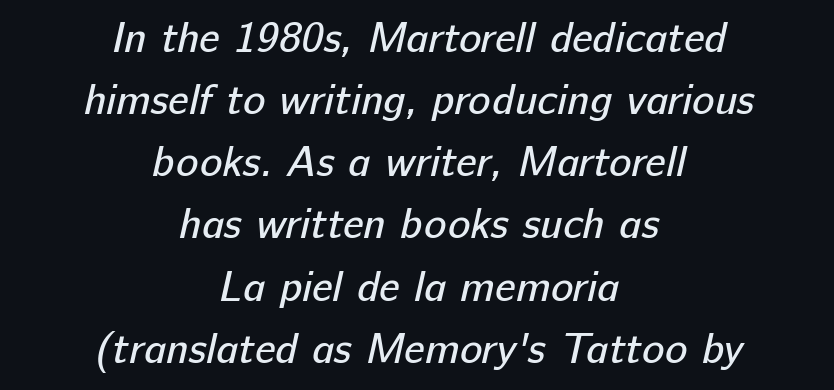
The image shows 42 px regular-weight sans-serif type; set centered, normal line spacing (1.48x), normal letter spacing, not underlined; low stroke contrast and a medium x-height.
